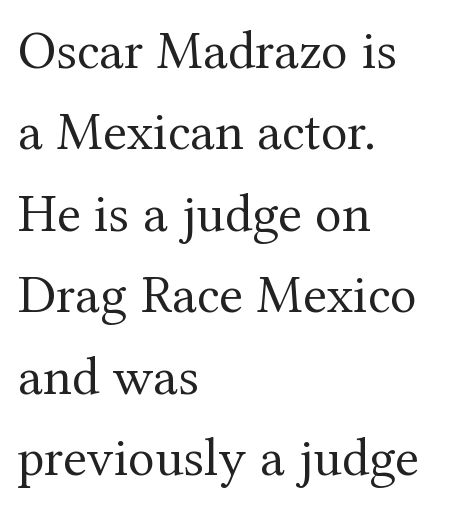
This is roman type, the default non-slanted kind. Look at the bottom of the vertical strokes: they flare into serifs here. This sample has the flowing, uneven cadence of proportional lettering. The horizontal fit of the characters is conventional and even. Stems and bowls with no extra thickness — not bold. The passage shown is not underscored anywhere.
